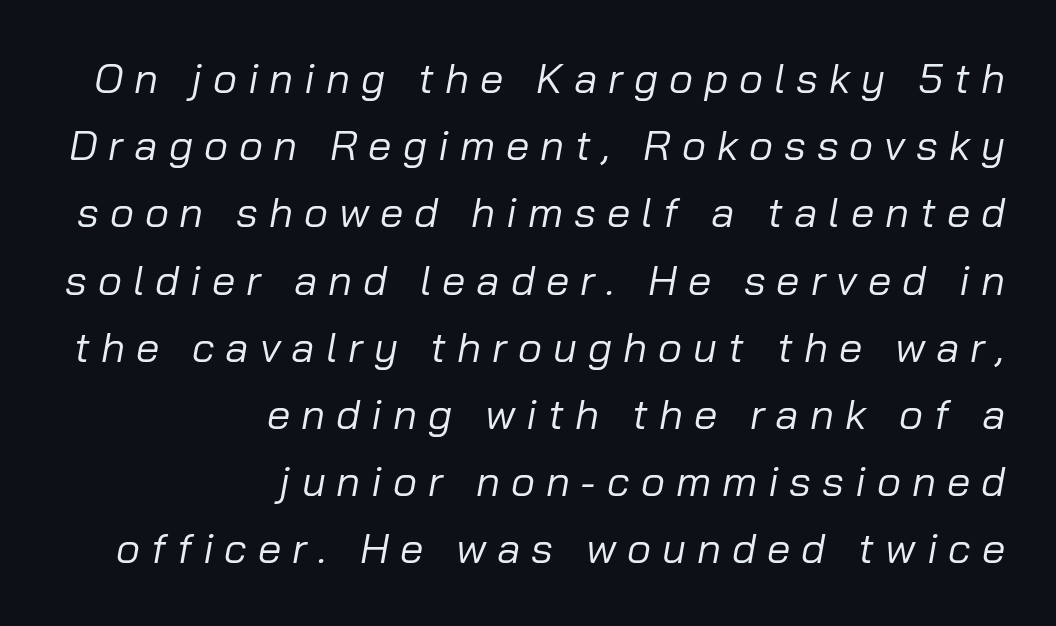
{"italic": "yes", "lean": "right", "slant_degrees": 10, "bold": "no", "weight": "regular", "width": "normal", "stroke_contrast": "low", "x_height": "medium", "monospaced": "no", "underline": "no", "align": "right", "line_spacing": "normal", "line_spacing_ratio": 1.6, "letter_spacing": "wide", "letter_spacing_em": 0.26, "glyph_px": 42}
